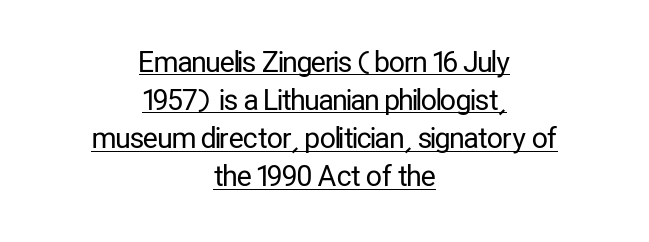
{"serif": "no", "italic": "no", "bold": "no", "weight": "regular", "width": "condensed", "stroke_contrast": "low", "x_height": "medium", "monospaced": "no", "underline": "yes", "align": "center", "line_spacing": "normal", "line_spacing_ratio": 1.36, "letter_spacing": "normal", "letter_spacing_em": 0.0, "glyph_px": 28}
